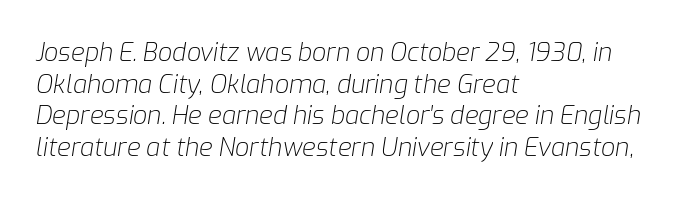
The passage shown is not underscored anywhere. The lines sit at an ordinary, default distance from one another. Heft: none added — not bold. There is no visible air inserted between adjacent glyphs.
